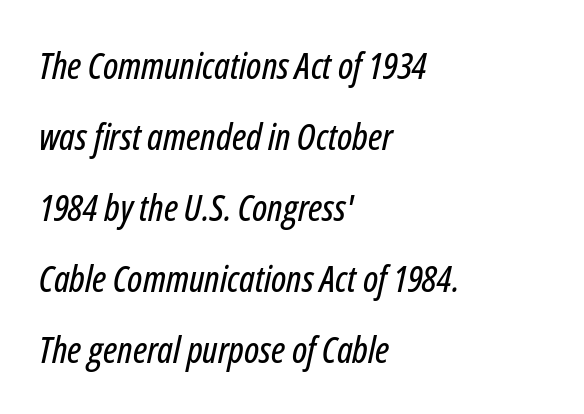
Q: Is the text italic (slanted)? A: Yes, it leans right by about 12 degrees.
Q: Is the text underlined? A: No.
Q: How is the paragraph aligned? A: Left-aligned.
Q: Is the spacing between letters normal or unusually wide? A: Normal.
Q: Is the spacing between lines tight, normal or loose? A: Loose.
Q: Width (condensed, normal, or wide)? A: Condensed.
Q: Stroke contrast? A: Low.
Q: x-height? A: Medium.
Q: Monospaced? A: No.
